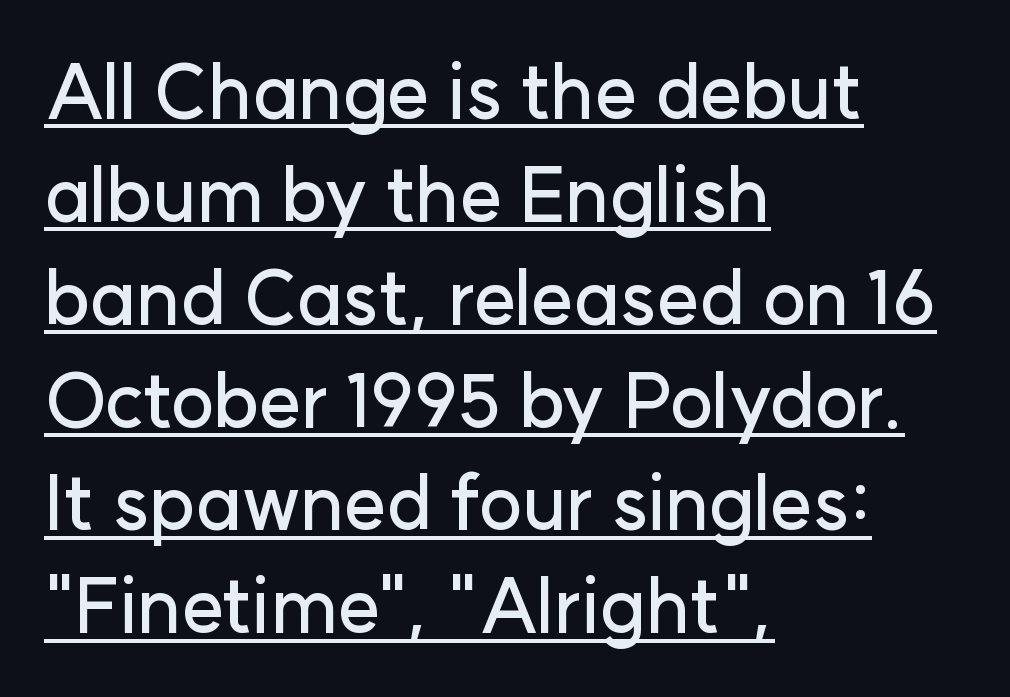
Q: Is the text italic (slanted)? A: No, it is upright.
Q: Is the typeface a serif or a sans-serif typeface? A: Sans-serif.
Q: Is the text underlined? A: Yes.
Q: How is the paragraph aligned? A: Left-aligned.
Q: Is the spacing between letters normal or unusually wide? A: Normal.
Q: Is the spacing between lines tight, normal or loose? A: Normal.
Q: Width (condensed, normal, or wide)? A: Normal.
Q: Stroke contrast? A: Low.
Q: x-height? A: Medium.
Q: Monospaced? A: No.
